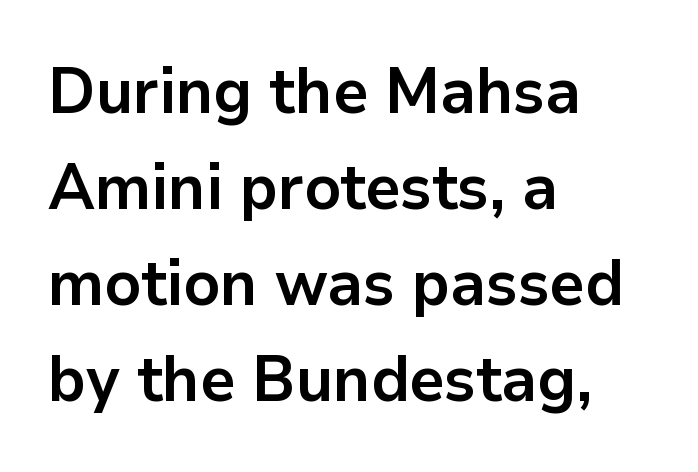
Q: Is the text bold? A: Yes.
Q: Is the text italic (slanted)? A: No, it is upright.
Q: Is the typeface a serif or a sans-serif typeface? A: Sans-serif.
Q: Is the text underlined? A: No.
Q: How is the paragraph aligned? A: Left-aligned.
Q: Is the spacing between letters normal or unusually wide? A: Normal.
Q: Is the spacing between lines tight, normal or loose? A: Normal.
Q: Width (condensed, normal, or wide)? A: Normal.
Q: Stroke contrast? A: Low.
Q: x-height? A: Medium.
Q: Monospaced? A: No.
